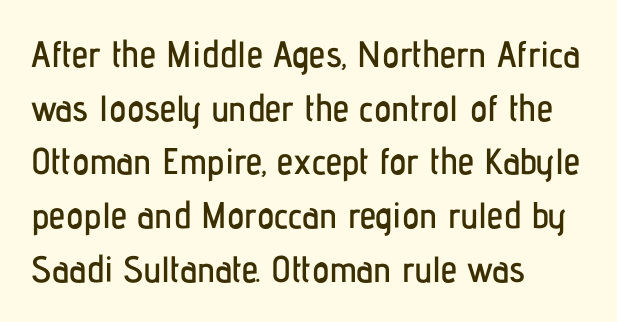
Plain, unruled lines of type. The typesetter chose a ragged-right arrangement here. Quick note: interline space is typical. Does extra space separate the letters? No, they use regular spacing. Each letter keeps its own natural width here, so spacing adapts to shape. Ordinary non-slanted type is in use.
